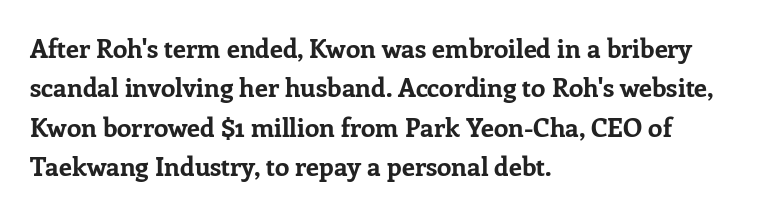
The image shows 26 px bold type, upright; set left-aligned, normal line spacing (1.51x), normal letter spacing, not underlined.
